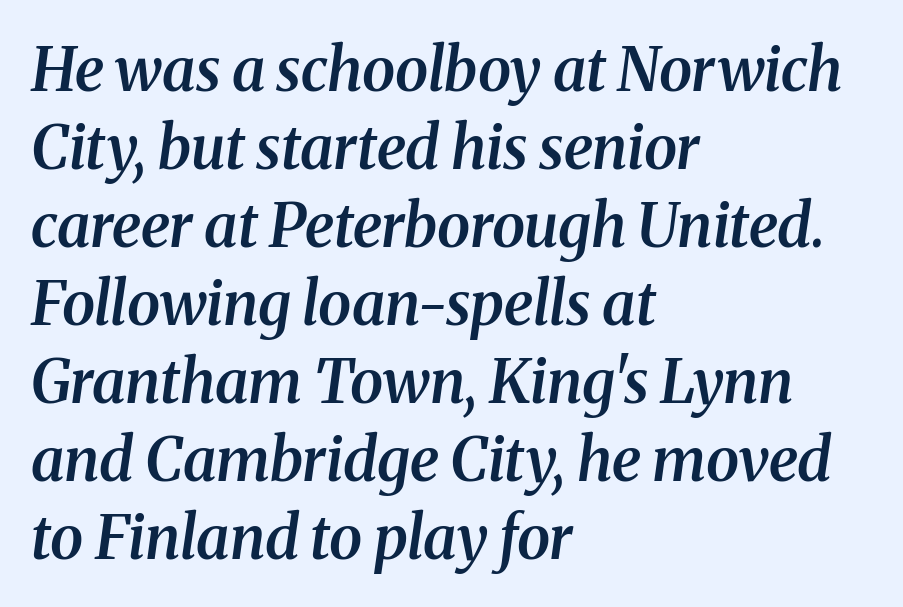
{"serif": "yes", "italic": "yes", "lean": "right", "slant_degrees": 8, "bold": "semi", "weight": "semibold", "width": "normal", "stroke_contrast": "medium", "x_height": "medium", "monospaced": "no", "underline": "no", "align": "left", "line_spacing": "normal", "line_spacing_ratio": 1.3, "letter_spacing": "normal", "letter_spacing_em": 0.0, "glyph_px": 60}
